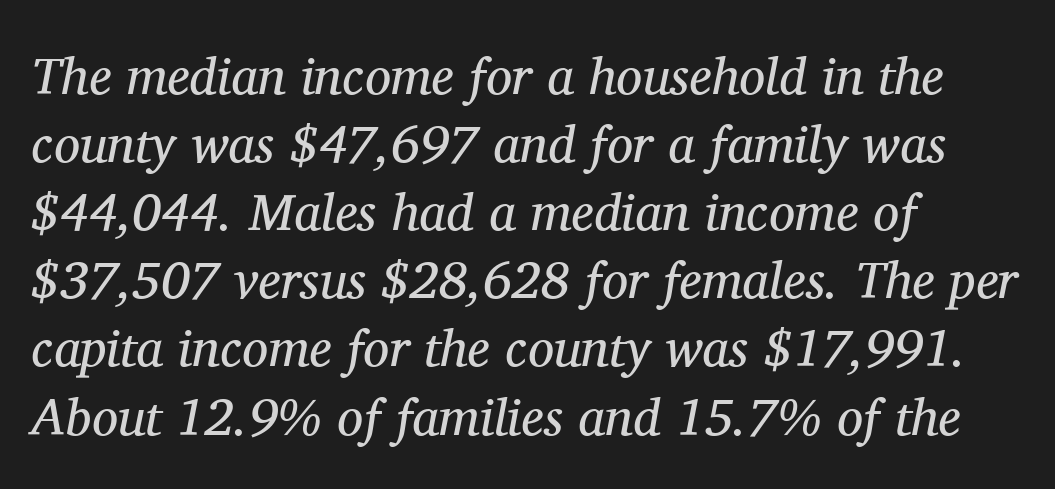
Interline gaps are of average width in this sample. Horizontally, the lines are justified to the leading edge only. The passage shown leans; its letterforms are oblique. This is serif lettering, the kind often seen in printed books. Here the glyphs are tracked normally, forming tight word shapes. Weight: in the light-to-regular range.
